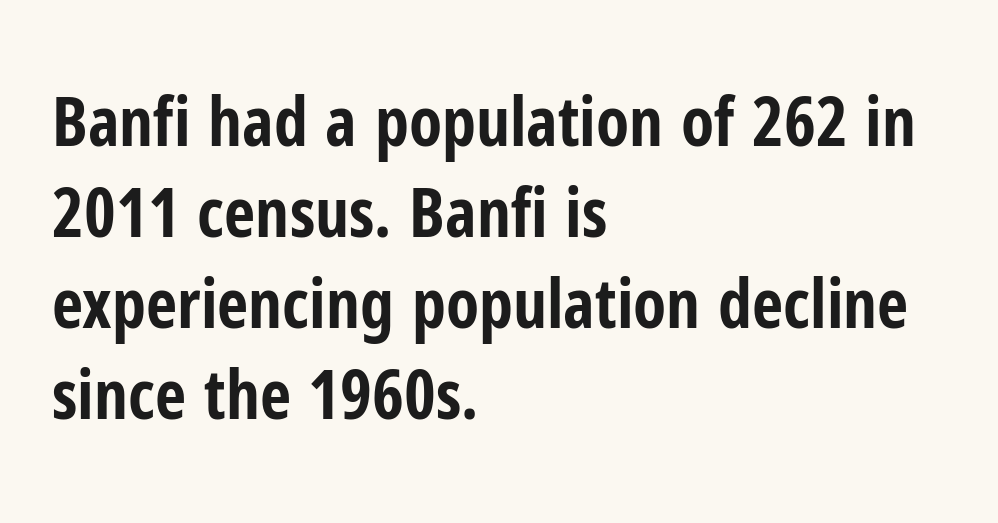
{"serif": "no", "italic": "no", "bold": "yes", "weight": "bold", "width": "condensed", "stroke_contrast": "low", "x_height": "medium", "monospaced": "no", "underline": "no", "align": "left", "line_spacing": "normal", "line_spacing_ratio": 1.34, "letter_spacing": "normal", "letter_spacing_em": 0.0, "glyph_px": 68}
